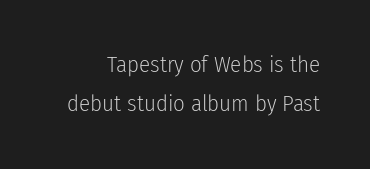
Tall strokes in this sample are plumb rather than angled. Check under the words: just untouched page. Each word holds together tightly as a unit, with standard inter-letter gaps. The letters look calm and open, with moderate or lighter stems.
